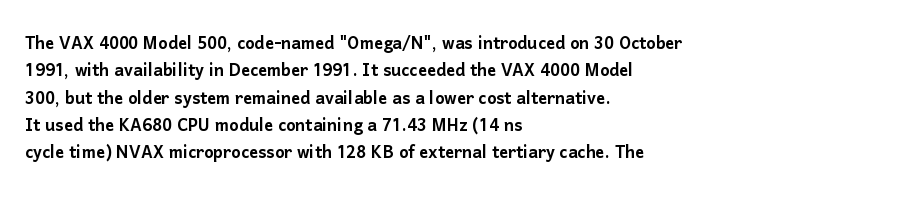
Q: Is the text italic (slanted)? A: No, it is upright.
Q: Is the text underlined? A: No.
Q: How is the paragraph aligned? A: Left-aligned.
Q: Is the spacing between letters normal or unusually wide? A: Normal.
